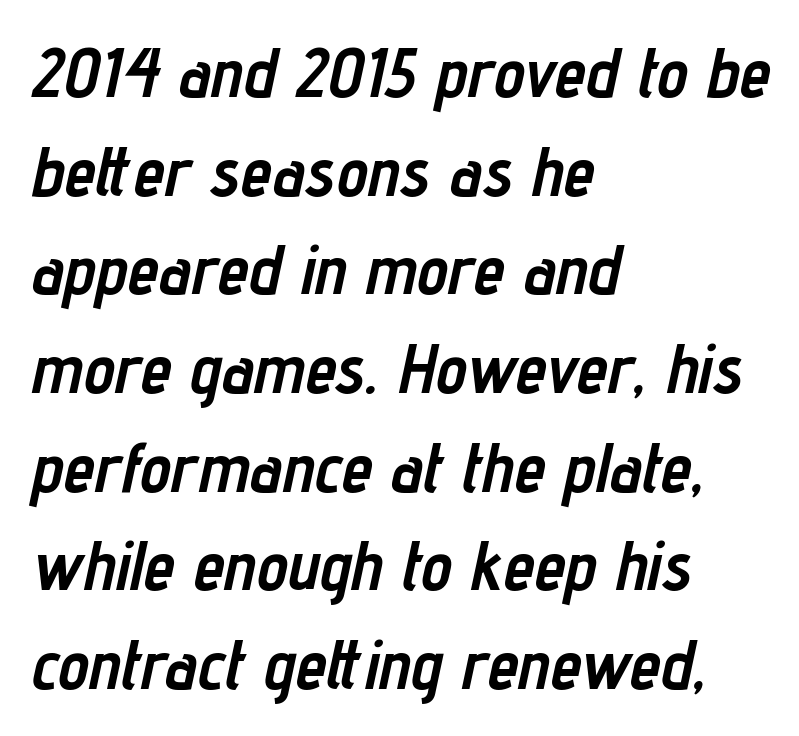
Q: Is the text bold? A: Yes.
Q: Is the text italic (slanted)? A: Yes, it leans right by about 12 degrees.
Q: Is the text underlined? A: No.
Q: How is the paragraph aligned? A: Left-aligned.
Q: Is the spacing between letters normal or unusually wide? A: Normal.
Q: Is the spacing between lines tight, normal or loose? A: Normal.
Q: Width (condensed, normal, or wide)? A: Condensed.
Q: Stroke contrast? A: Low.
Q: x-height? A: Medium.
Q: Monospaced? A: No.
